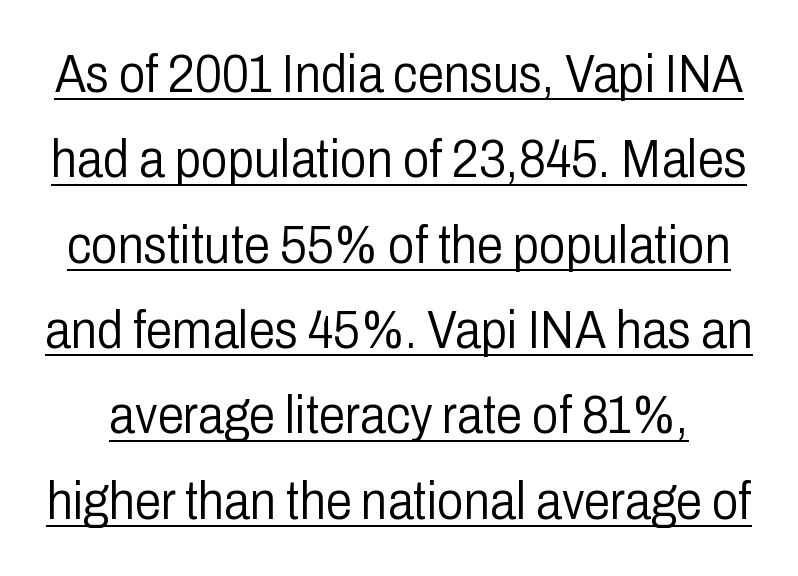
Letter spacing: default. Examine the stroke ends and you'll find no serifs. In terms of posture, this sample is upright. Vertically, the passage feels balanced, rows spaced as you'd expect.
